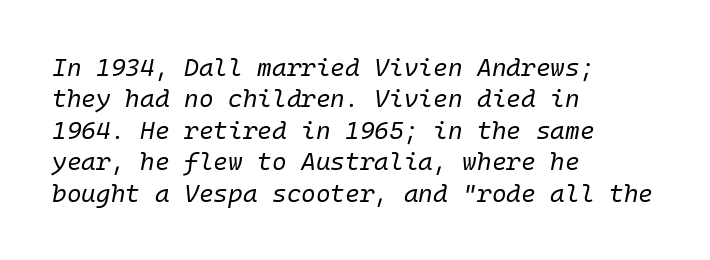
{"italic": "yes", "lean": "right", "slant_degrees": 10, "bold": "no", "underline": "no", "align": "left", "line_spacing": "normal", "line_spacing_ratio": 1.26, "letter_spacing": "normal", "letter_spacing_em": 0.0, "glyph_px": 25}
